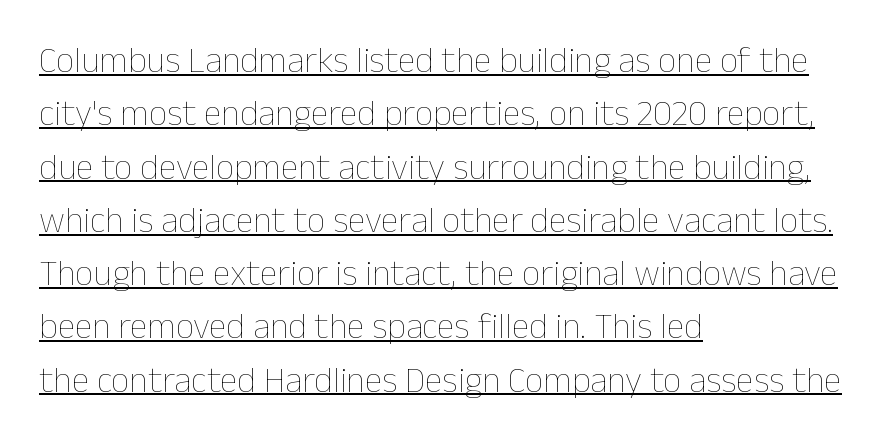
Each letter keeps its own natural width here, so spacing adapts to shape. Stems and bowls with no extra thickness — not bold. Vertical strokes here are truly vertical. This rendering features underlined lettering. Regarding leading, the lines here are spaced in the standard way. What stands out about the letter spacing? Nothing — it is the standard amount.
